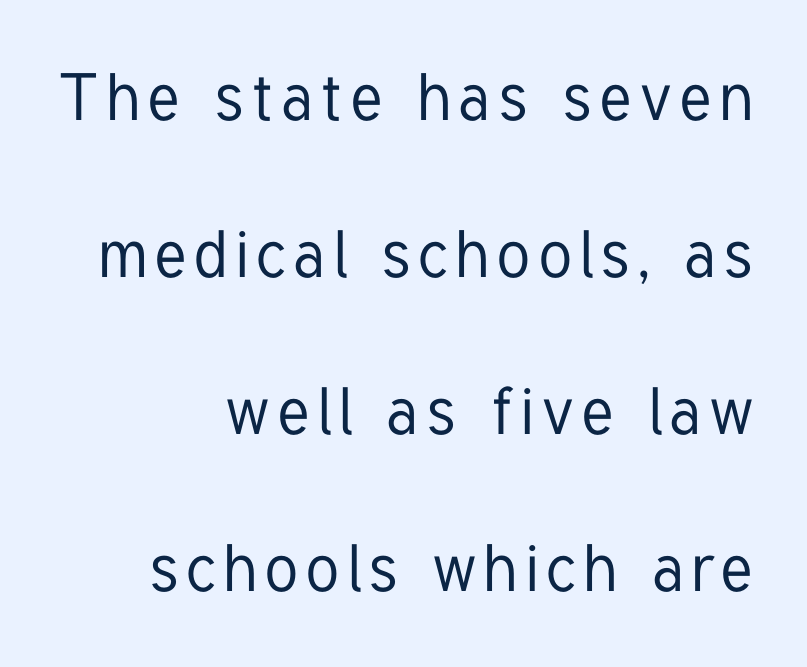
The image shows 66 px condensed sans-serif type, upright; set right-aligned, loose line spacing (2.38x), not underlined; low stroke contrast and a medium x-height.
